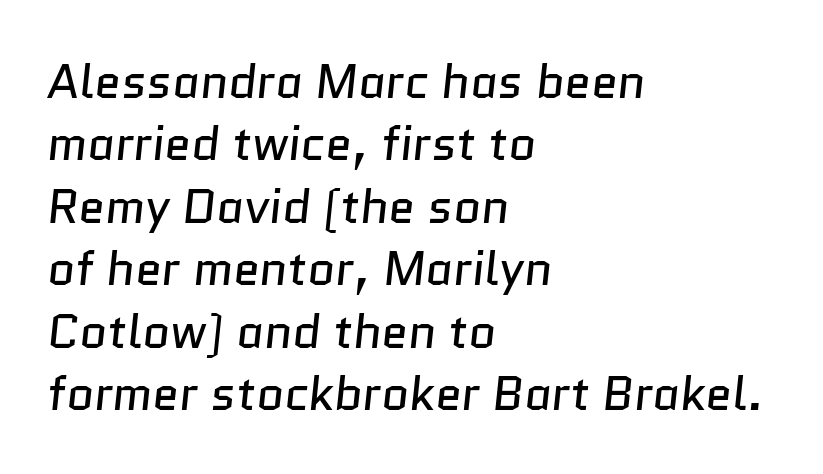
Q: Is the text bold? A: No.
Q: Is the typeface a serif or a sans-serif typeface? A: Sans-serif.
Q: Is the text underlined? A: No.
Q: How is the paragraph aligned? A: Left-aligned.
Q: Is the spacing between letters normal or unusually wide? A: Normal.
Q: Is the spacing between lines tight, normal or loose? A: Normal.
Q: Width (condensed, normal, or wide)? A: Normal.
Q: Stroke contrast? A: Low.
Q: x-height? A: Medium.
Q: Monospaced? A: No.
